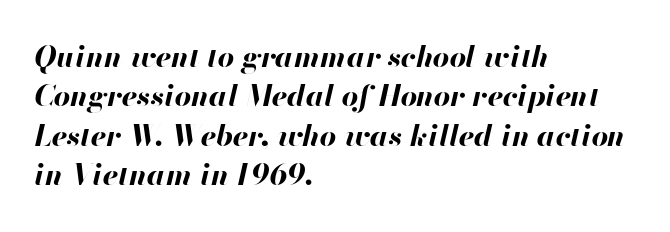
{"italic": "yes", "lean": "right", "slant_degrees": 13, "bold": "yes", "weight": "bold", "width": "normal", "stroke_contrast": "high", "x_height": "small", "monospaced": "no", "underline": "no", "align": "left", "line_spacing": "normal", "line_spacing_ratio": 1.36, "letter_spacing": "normal", "letter_spacing_em": 0.0, "glyph_px": 29}
